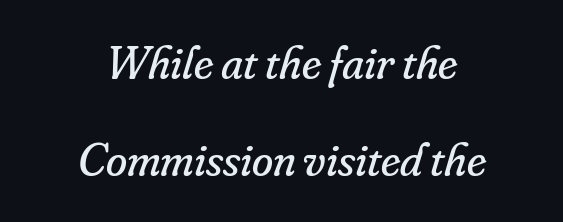
{"serif": "yes", "italic": "yes", "lean": "right", "slant_degrees": 16, "bold": "no", "weight": "regular", "width": "normal", "stroke_contrast": "low", "x_height": "small", "monospaced": "no", "underline": "no", "align": "center", "line_spacing": "loose", "line_spacing_ratio": 2.03, "letter_spacing": "normal", "letter_spacing_em": 0.0, "glyph_px": 48}
